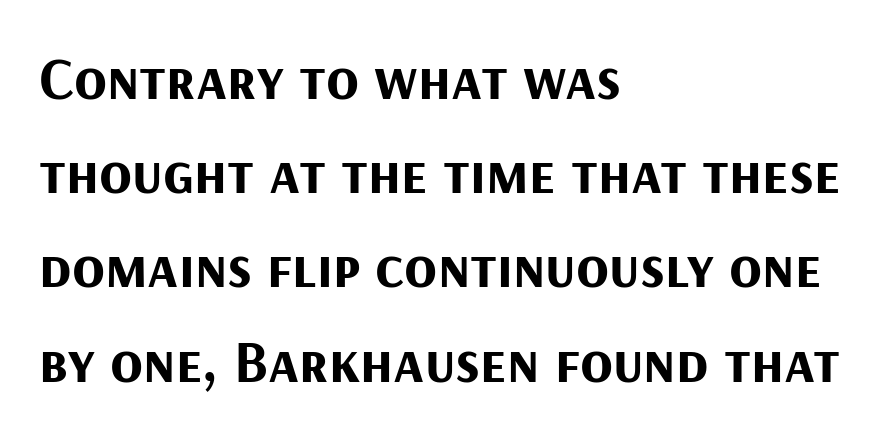
The rows are spaced the way most documents space them. Regarding serifs, this sample does without them. Caption: bold face, heavy strokes. The letters advance in unequal steps, a hallmark of proportional type. This sample uses plain, unmodified letter spacing.
